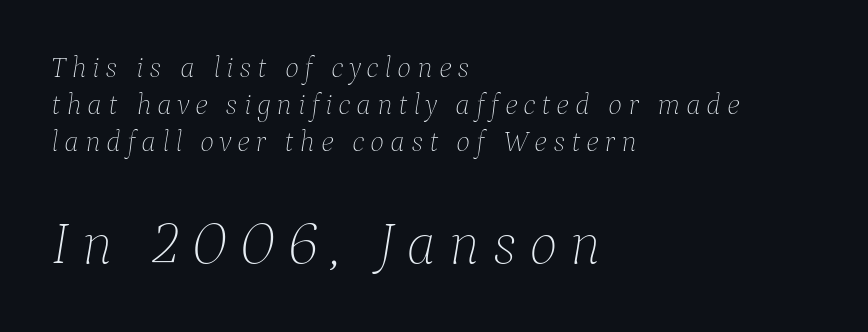
An italicized treatment has been applied to the whole sample. Weight: not bold — regular or lighter. Two sizes are in play, and the larger belongs to the second block. Varying glyph widths throughout — classic text-font behaviour. Type without underlining.
